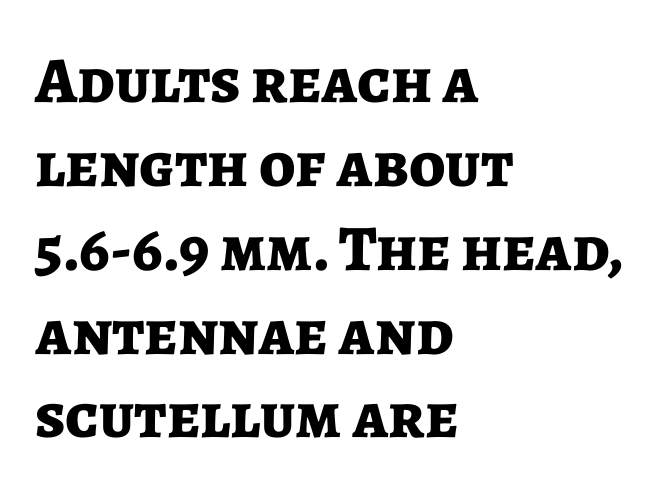
Q: Is the text bold? A: Yes.
Q: Is the text italic (slanted)? A: No, it is upright.
Q: Is the typeface a serif or a sans-serif typeface? A: Sans-serif.
Q: Is the text underlined? A: No.
Q: How is the paragraph aligned? A: Left-aligned.
Q: Is the spacing between letters normal or unusually wide? A: Normal.
Q: Is the spacing between lines tight, normal or loose? A: Normal.
Q: Width (condensed, normal, or wide)? A: Normal.
Q: Stroke contrast? A: Low.
Q: x-height? A: Medium.
Q: Monospaced? A: No.
